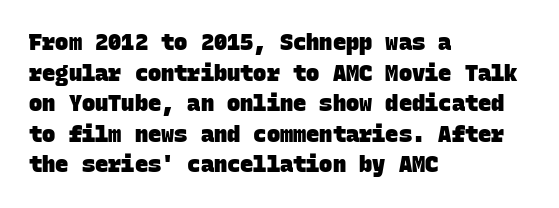
The image shows 22 px bold type; set left-aligned, normal line spacing (1.39x), normal letter spacing, not underlined.
